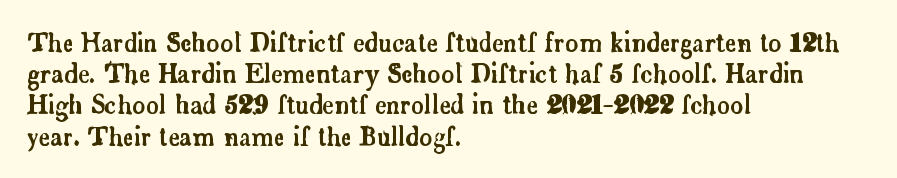
Q: Is the text italic (slanted)? A: No, it is upright.
Q: Is the text underlined? A: No.
Q: How is the paragraph aligned? A: Left-aligned.
Q: Is the spacing between letters normal or unusually wide? A: Normal.
Q: Is the spacing between lines tight, normal or loose? A: Normal.
